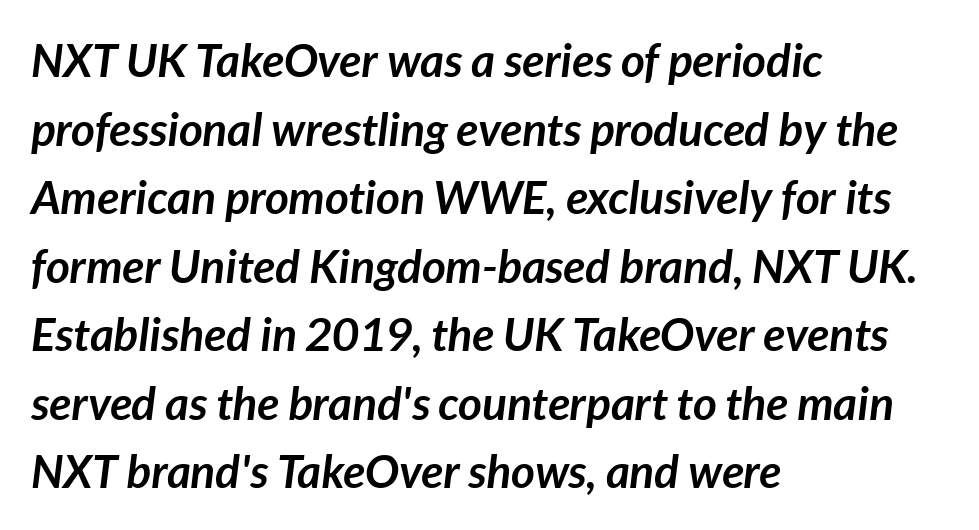
{"italic": "yes", "lean": "right", "slant_degrees": 7, "bold": "yes", "weight": "semibold", "width": "normal", "stroke_contrast": "low", "x_height": "medium", "monospaced": "no", "underline": "no", "align": "left", "line_spacing": "normal", "line_spacing_ratio": 1.49, "letter_spacing": "normal", "letter_spacing_em": 0.0, "glyph_px": 46}
